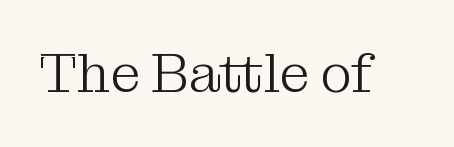
Q: Is the text bold? A: No.
Q: Is the text italic (slanted)? A: No, it is upright.
Q: Is the typeface a serif or a sans-serif typeface? A: Serif.
Q: Is the text underlined? A: No.
Q: Is the spacing between letters normal or unusually wide? A: Normal.
Q: Width (condensed, normal, or wide)? A: Normal.
Q: Stroke contrast? A: Medium.
Q: x-height? A: Medium.
Q: Monospaced? A: No.
